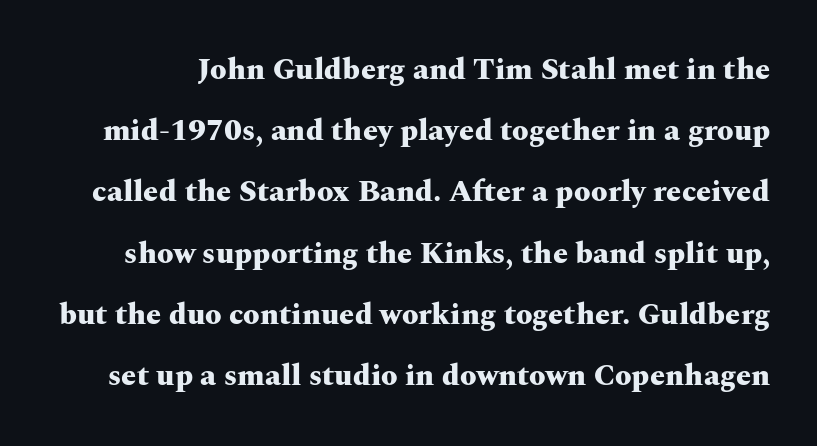
Is this a fixed-width face? No — the glyphs have proportional, varying widths. In terms of letterspacing, this is plain default setting. Posture: upright roman. Each row of text sits above clean, open space. Notice the wide empty band between every row — that's loose leading. In terms of letterform style, serifs are clearly present.
